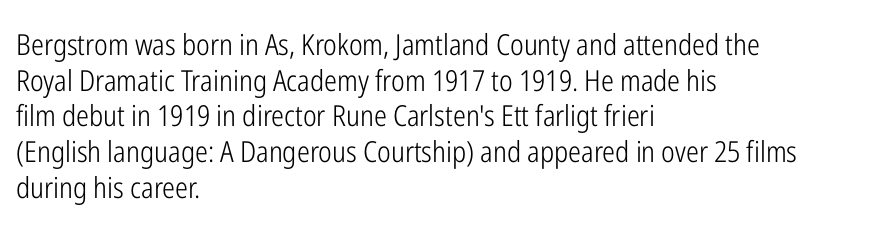
The image shows 29 px light, condensed sans-serif type, upright; set left-aligned, line spacing 1.23x, normal letter spacing, not underlined; low stroke contrast and a medium x-height.
